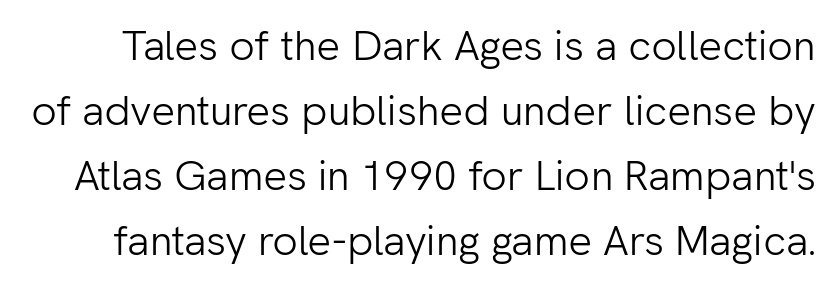
Nothing unusual about the tracking: characters are spaced as the font intends. The passage shown is typed in a proportional face where columns would drift. These lines sit exactly where default settings would place them. The text was rendered using a sans face with plain stroke endings. Is this a heavy cut? Hardly; it is regular or lighter. Type without underlining.
